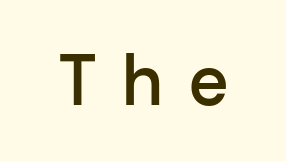
The image shows 72 px semibold sans-serif type, upright; set unusually wide letter spacing (+0.31 em), not underlined; low stroke contrast and a medium x-height.
